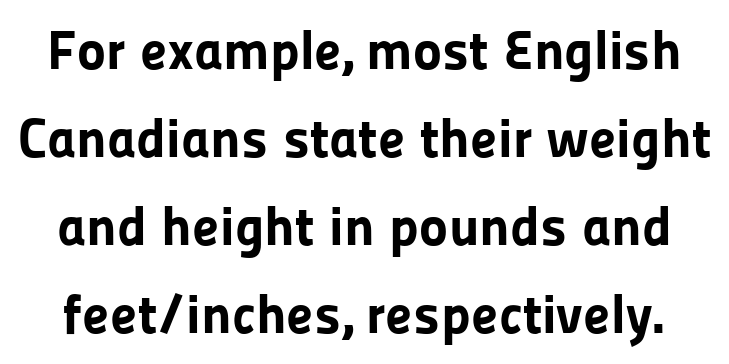
Q: Is the text bold? A: Yes.
Q: Is the text italic (slanted)? A: No, it is upright.
Q: Is the typeface a serif or a sans-serif typeface? A: Sans-serif.
Q: Is the text underlined? A: No.
Q: Is the spacing between letters normal or unusually wide? A: Normal.
Q: Is the spacing between lines tight, normal or loose? A: Normal.
Q: Width (condensed, normal, or wide)? A: Normal.
Q: Stroke contrast? A: Low.
Q: x-height? A: Medium.
Q: Monospaced? A: No.
